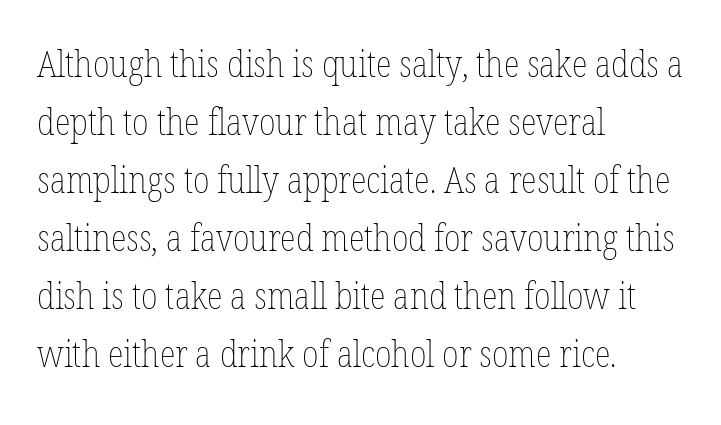
The image shows 37 px thin, condensed type, upright; set left-aligned, normal line spacing (1.57x), normal letter spacing, not underlined; low stroke contrast and a medium x-height.
